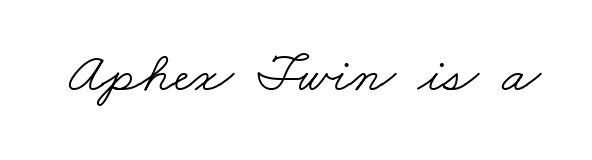
{"serif": "yes", "bold": "no", "weight": "light", "width": "wide", "stroke_contrast": "low", "x_height": "small", "monospaced": "no", "underline": "no", "letter_spacing": "normal", "letter_spacing_em": 0.0, "glyph_px": 57}
